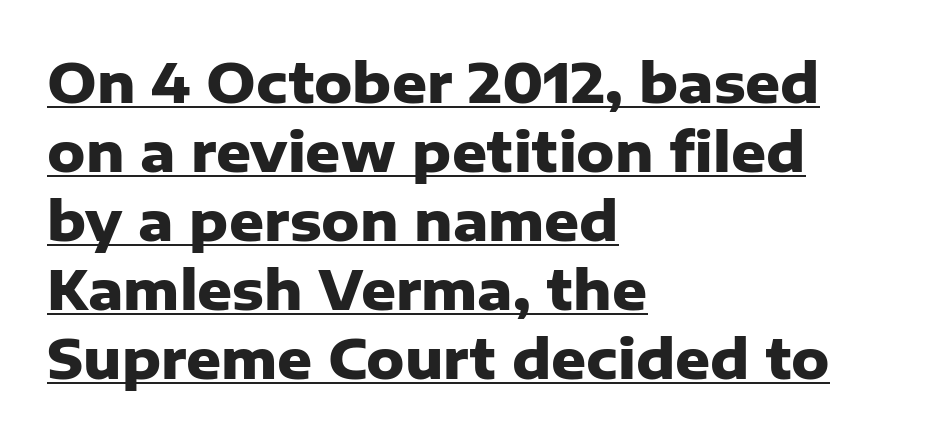
The image shows 54 px heavy sans-serif type, upright; set left-aligned, normal line spacing (1.28x), normal letter spacing, underlined; low stroke contrast and a medium x-height.
